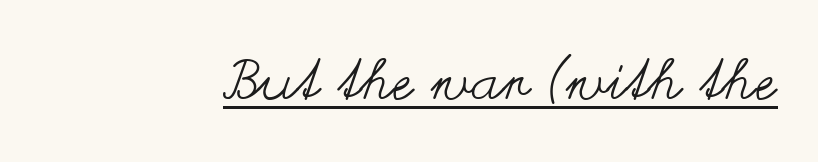
Q: Is the text bold? A: No.
Q: Is the text italic (slanted)? A: Yes.
Q: Is the text underlined? A: Yes.
Q: Is the spacing between letters normal or unusually wide? A: Normal.
Q: Width (condensed, normal, or wide)? A: Wide.
Q: Stroke contrast? A: Medium.
Q: x-height? A: Small.
Q: Monospaced? A: No.
